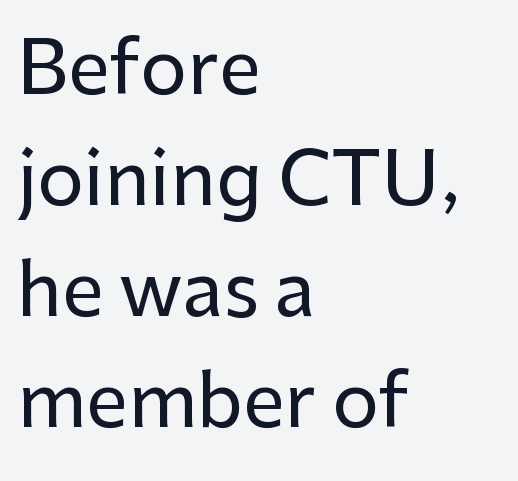
{"serif": "no", "italic": "no", "width": "normal", "stroke_contrast": "low", "x_height": "medium", "monospaced": "no", "underline": "no", "align": "left", "line_spacing": "normal", "line_spacing_ratio": 1.5, "letter_spacing": "normal", "letter_spacing_em": 0.0, "glyph_px": 74}
